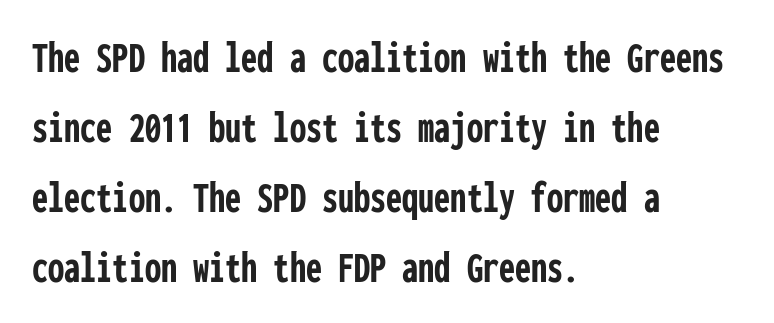
The image shows 46 px semibold, condensed sans-serif type, upright, monospaced; set left-aligned, normal line spacing (1.52x), normal letter spacing, not underlined; low stroke contrast and a medium x-height.
